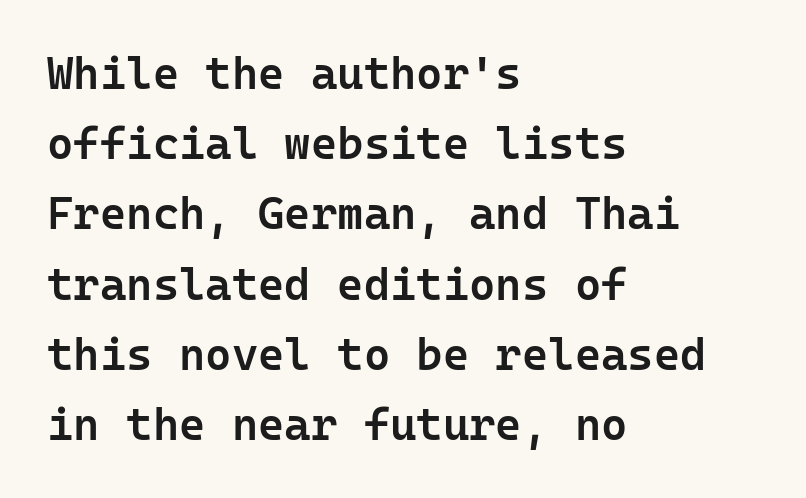
Do the characters align in a grid? Yes, the font is monospaced. The words here are not underlined. Look at the bottom of the vertical strokes: they stop flat, with no serifs. No italicization has been applied; the sample stays upright.
